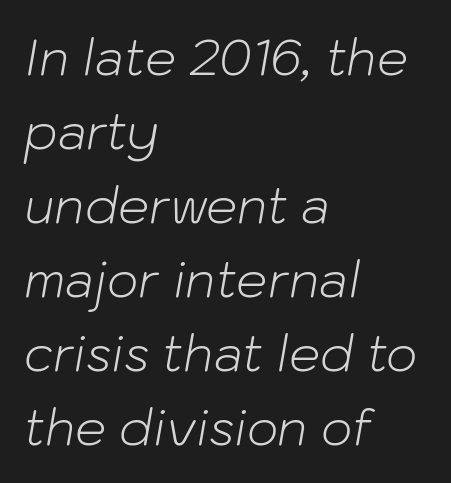
The image shows 49 px light type, italic (leaning right); set left-aligned, normal line spacing (1.51x), normal letter spacing, not underlined; low stroke contrast and a medium x-height.
